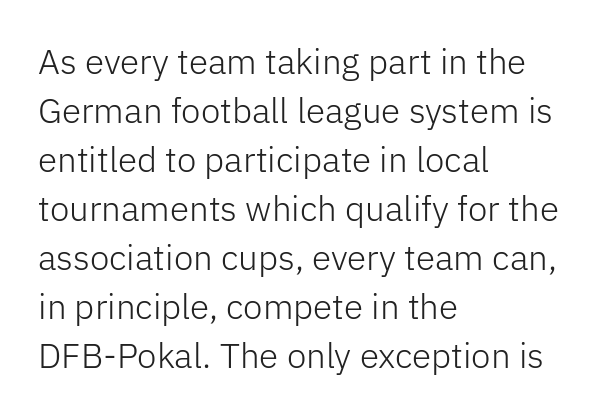
Q: Is the text bold? A: No.
Q: Is the text italic (slanted)? A: No, it is upright.
Q: Is the typeface a serif or a sans-serif typeface? A: Sans-serif.
Q: Is the text underlined? A: No.
Q: How is the paragraph aligned? A: Left-aligned.
Q: Is the spacing between letters normal or unusually wide? A: Normal.
Q: Is the spacing between lines tight, normal or loose? A: Normal.
Q: Width (condensed, normal, or wide)? A: Normal.
Q: Stroke contrast? A: Low.
Q: x-height? A: Medium.
Q: Monospaced? A: No.
